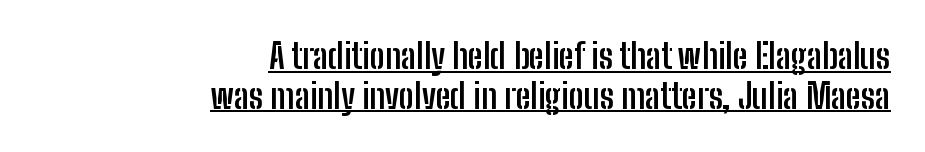
Think of a printed novel: that variable character pitch is what you see here. This sample uses a sans-serif face. You can tell it's not italic because the verticals are truly vertical. Does the copy run flush right? Yes — the right margin is perfectly even. The rendering uses the underline text-decoration. Strokes here are thick enough to call this a true bold.
